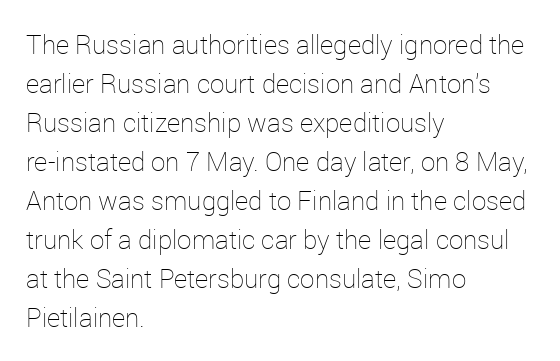
Q: Is the text bold? A: No.
Q: Is the text italic (slanted)? A: No, it is upright.
Q: Is the text underlined? A: No.
Q: How is the paragraph aligned? A: Left-aligned.
Q: Is the spacing between letters normal or unusually wide? A: Normal.
Q: Is the spacing between lines tight, normal or loose? A: Normal.
